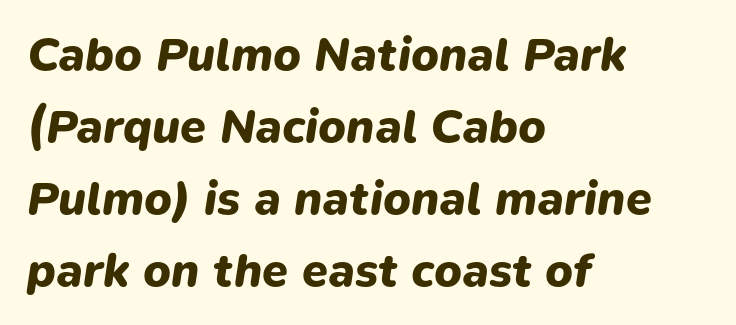
A typesetter would call this proportional, since set widths differ per character. Default kerning and tracking; the words read as compact shapes. Strong, thick strokes mark this as bold type. Each new line begins a customary step beneath the previous one. Rendered with sloped, italic letterforms. The ragged edge is on the right, which tells us the setting is flush left.
